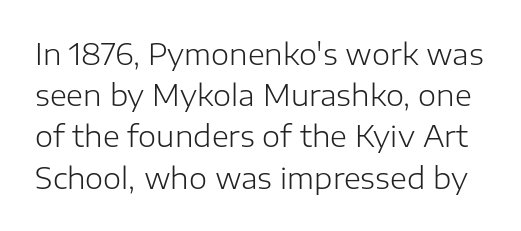
The image shows 29 px light sans-serif type, upright; set normal line spacing (1.42x), normal letter spacing, not underlined; low stroke contrast and a medium x-height.
